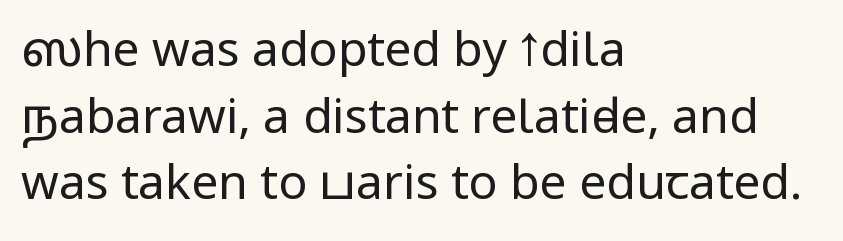
{"serif": "no", "italic": "no", "bold": "no", "weight": "regular", "width": "condensed", "stroke_contrast": "low", "x_height": "large", "monospaced": "no", "underline": "no", "align": "left", "line_spacing": "normal", "line_spacing_ratio": 1.39, "letter_spacing": "normal", "letter_spacing_em": 0.0, "glyph_px": 48}
